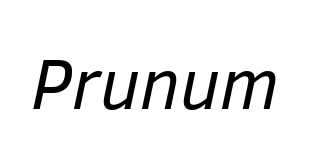
Q: Is the text bold? A: No.
Q: Is the text italic (slanted)? A: Yes, it leans right by about 12 degrees.
Q: Is the text underlined? A: No.
Q: Is the spacing between letters normal or unusually wide? A: Normal.
Q: Width (condensed, normal, or wide)? A: Normal.
Q: Stroke contrast? A: Low.
Q: x-height? A: Medium.
Q: Monospaced? A: No.
